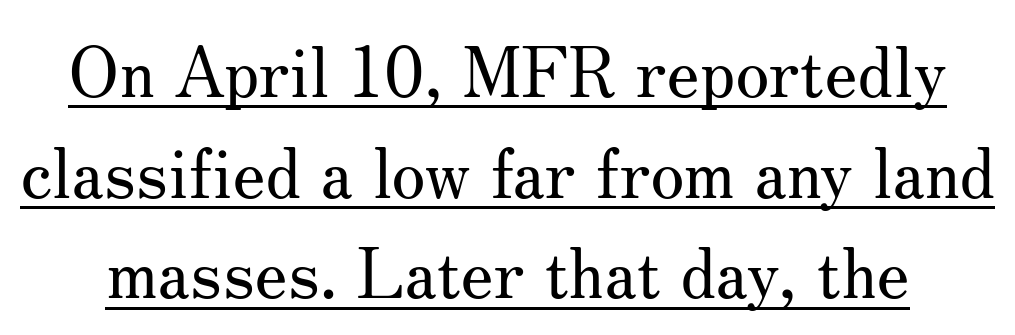
Q: Is the text bold? A: No.
Q: Is the text italic (slanted)? A: No, it is upright.
Q: Is the typeface a serif or a sans-serif typeface? A: Serif.
Q: Is the text underlined? A: Yes.
Q: Is the spacing between letters normal or unusually wide? A: Normal.
Q: Is the spacing between lines tight, normal or loose? A: Normal.
Q: Width (condensed, normal, or wide)? A: Normal.
Q: Stroke contrast? A: Medium.
Q: x-height? A: Small.
Q: Monospaced? A: No.
